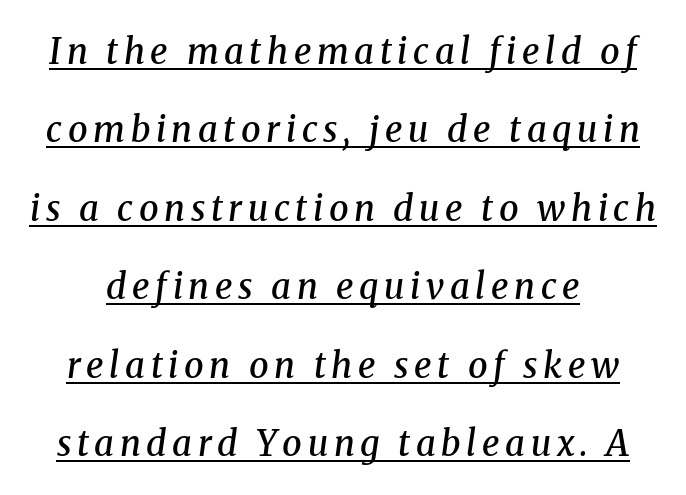
Check the space under the baseline: a stroke is drawn there. A serif font was chosen for this passage. The face used here has a pronounced slope to its letters. Heft: intermediate — a semibold. What's the leading like? Stretched, with rows far apart.
